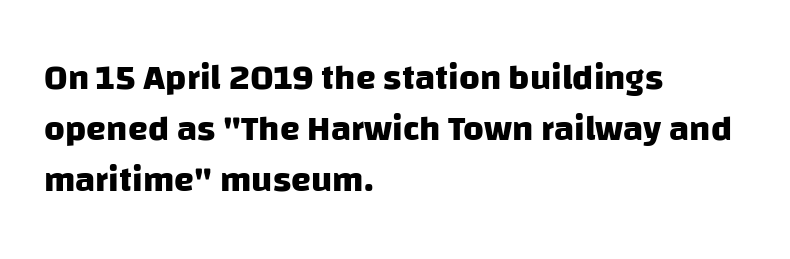
Here the designer chose a conventional face with non-uniform glyph widths. The foot of each line stays bare and open. The characters look thick and weighty, a clear bold. Casual observation: everything's shoved over to the left.
